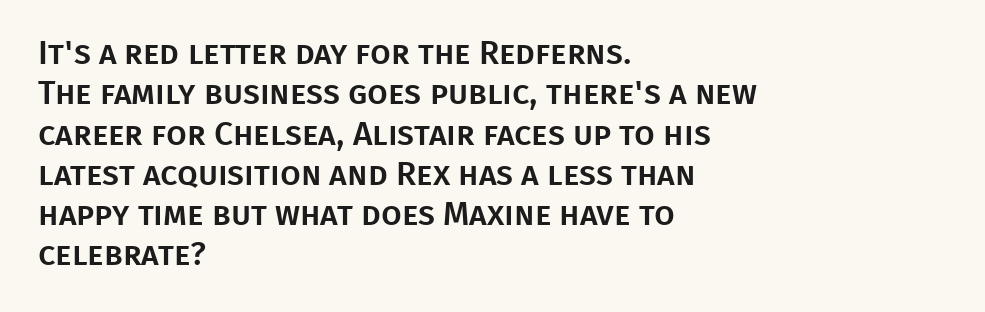
{"serif": "no", "italic": "no", "width": "normal", "stroke_contrast": "low", "x_height": "large", "monospaced": "no", "underline": "no", "align": "left", "line_spacing_ratio": 1.22, "letter_spacing": "normal", "letter_spacing_em": 0.0, "glyph_px": 33}
